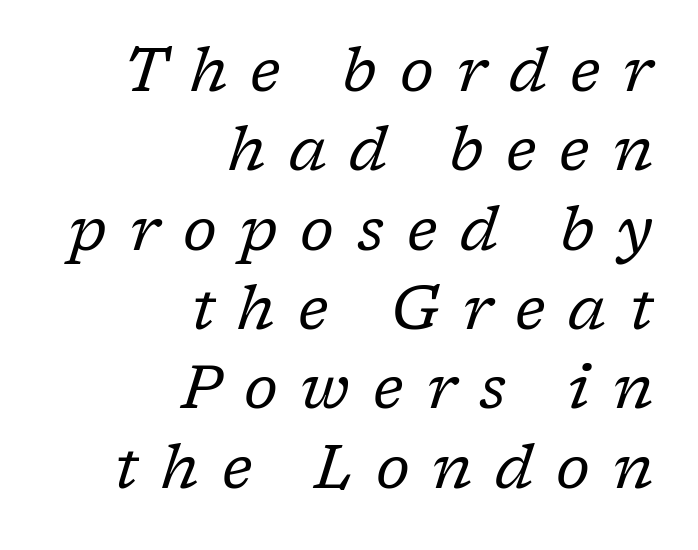
The image shows 62 px regular-weight serif type, italic (leaning right); set right-aligned, normal line spacing (1.28x), unusually wide letter spacing (+0.37 em), not underlined; low stroke contrast and a medium x-height.
